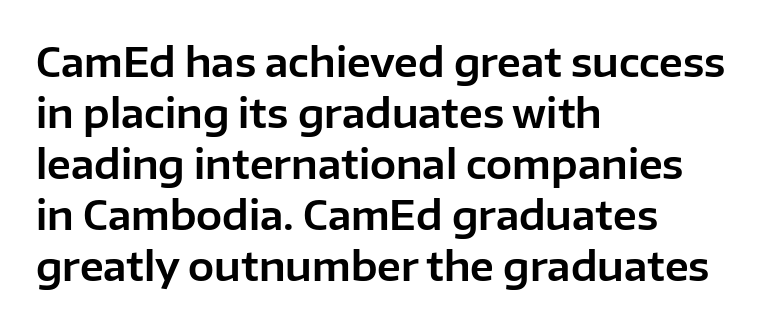
The image shows 39 px sans-serif type, upright; set left-aligned, normal line spacing (1.31x), normal letter spacing, not underlined; low stroke contrast and a medium x-height.
